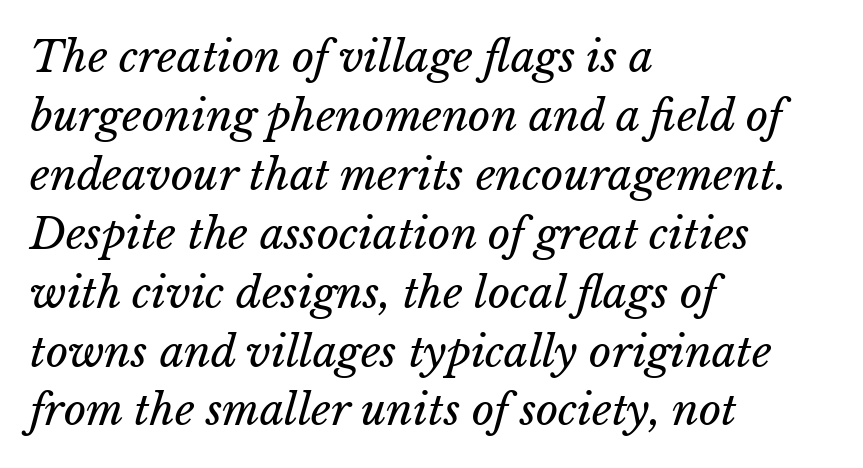
The image shows 43 px regular-weight type; set left-aligned, normal line spacing (1.37x), normal letter spacing, not underlined; low stroke contrast and a medium x-height.
